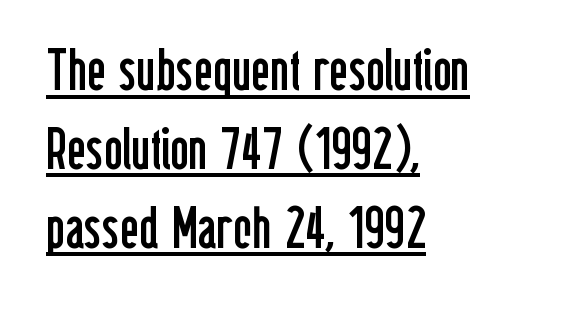
The image shows 58 px regular-weight, condensed sans-serif type, upright; set left-aligned, normal line spacing (1.36x), normal letter spacing, underlined; low stroke contrast and a medium x-height.
